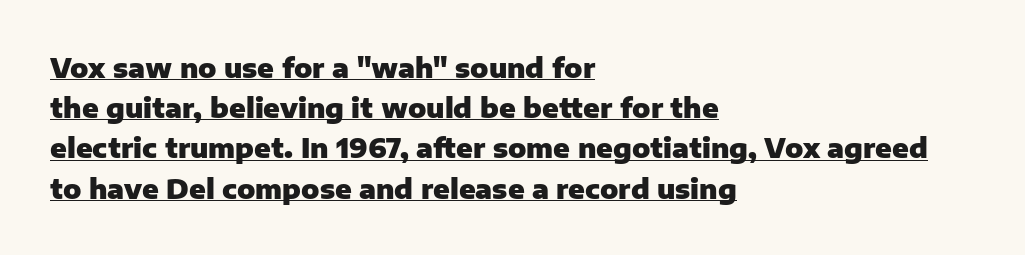
The image shows 27 px bold type, upright; set left-aligned, normal line spacing (1.49x), normal letter spacing, underlined.
